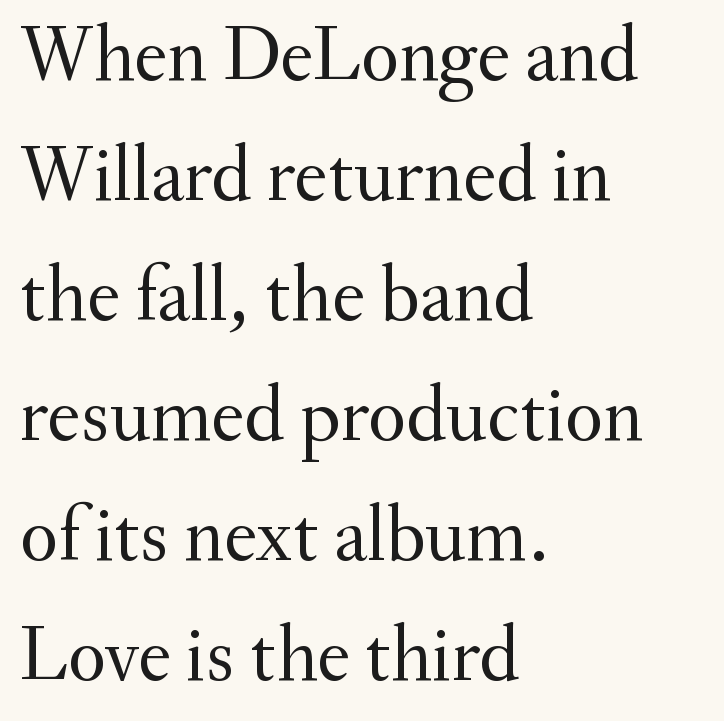
The image shows 79 px regular-weight serif type, upright; set left-aligned, normal line spacing (1.52x), normal letter spacing, not underlined; medium stroke contrast and a small x-height.
